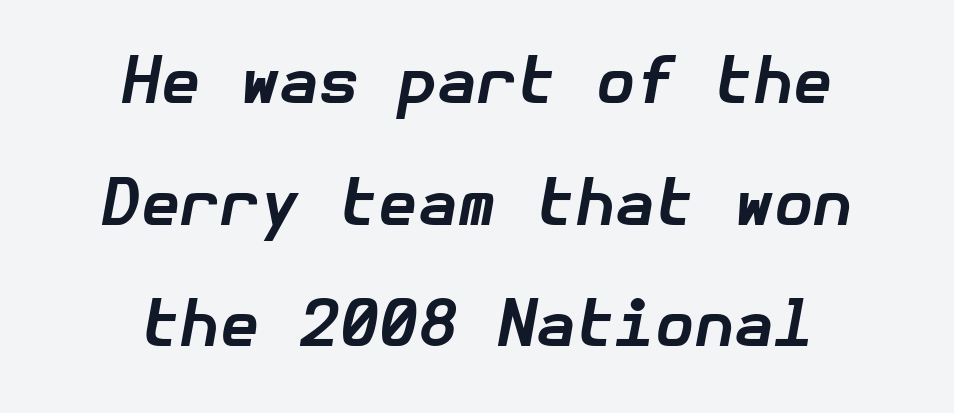
A typesetter would call this zero additional tracking. Characters are canted at an angle relative to the baseline's perpendicular. Heft: maximum for text — a bold. Honestly, there is no underline to notice here at all. Short and long lines alike share a common midpoint. Honestly, the rows look like they've been pulled way apart.
